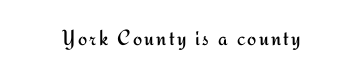
The image shows 22 px text type, upright; set not underlined.
